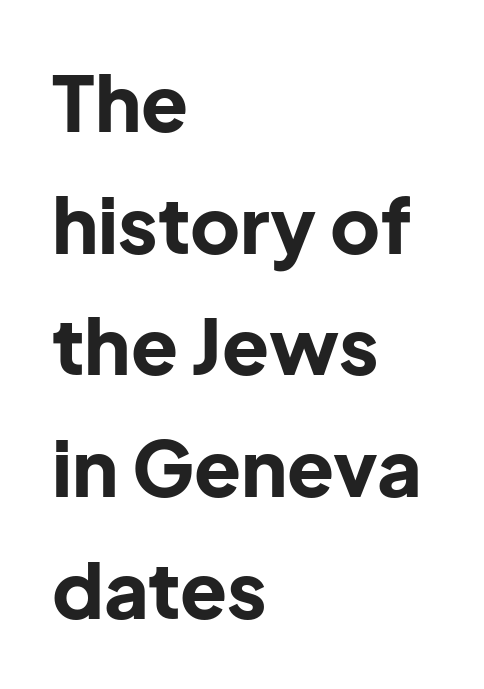
The image shows 77 px bold sans-serif type, upright; set left-aligned, normal line spacing (1.58x), normal letter spacing, not underlined; low stroke contrast and a medium x-height.
